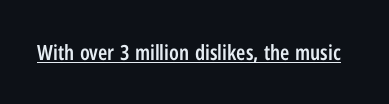
Upright lettering throughout. Nothing unusual about the tracking: characters are spaced as the font intends. This sample carries an underscore along the baseline area. How heavy is the stroke? Medium-heavy — a semibold, shy of bold.
